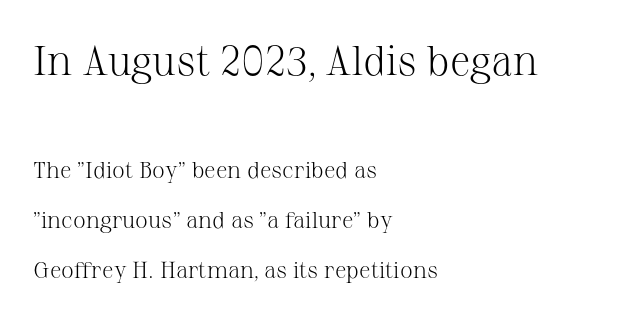
Type size steps down from the first block to the second. Only glyphs here, with clear space below each row. The vertical gap from one line to the next is large. The characters display serif detailing at their extremities.
